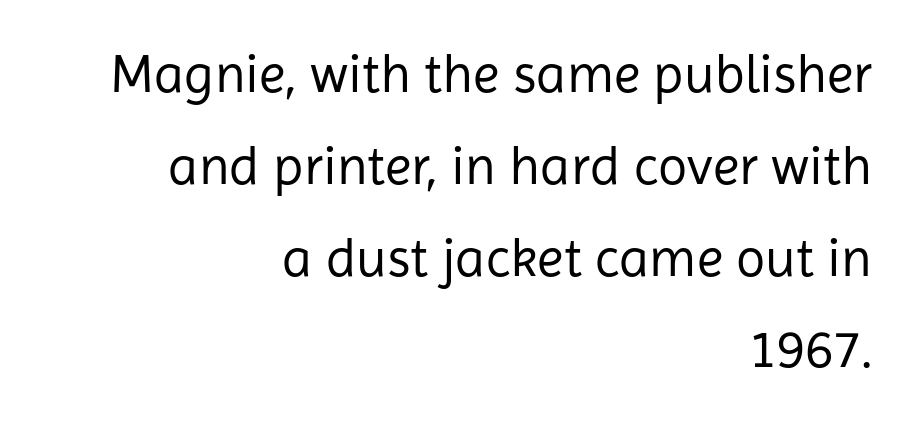
The image shows 54 px regular-weight sans-serif type, upright; set right-aligned, normal line spacing (1.7x), normal letter spacing, not underlined; low stroke contrast and a medium x-height.
